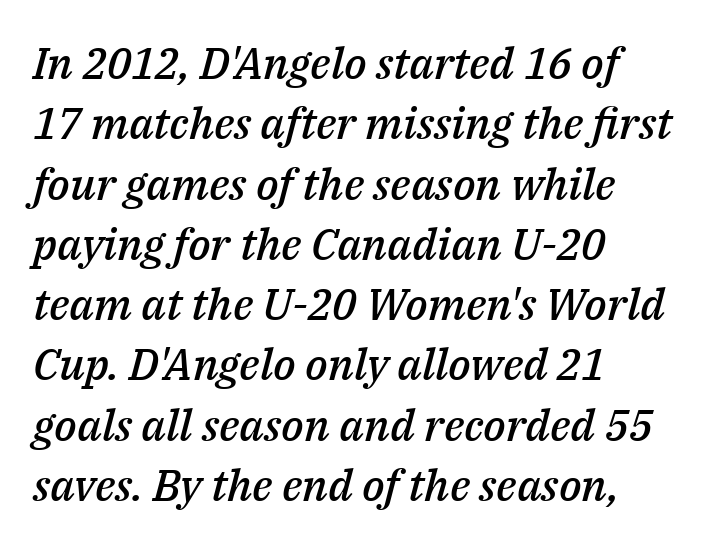
This sample uses plain, unmodified letter spacing. The font is running at a semibold setting, under full bold. The glyphs look as if they've been sheared to an angle. Each letter keeps its own natural width here, so spacing adapts to shape. The string is rendered with underlining switched off. Reading down the block, your eye returns to a fixed left position each line.
